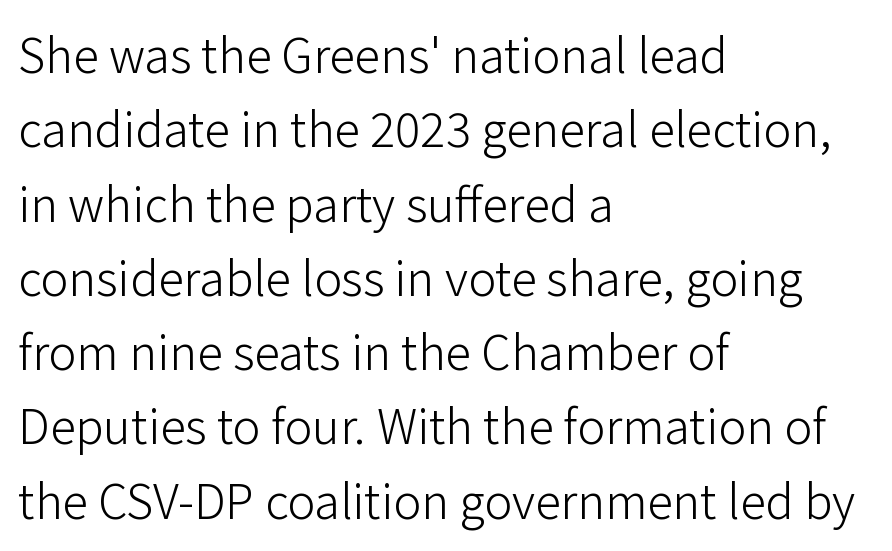
{"serif": "no", "italic": "no", "bold": "no", "weight": "light", "width": "normal", "stroke_contrast": "low", "x_height": "medium", "monospaced": "no", "underline": "no", "align": "left", "line_spacing": "normal", "line_spacing_ratio": 1.58, "letter_spacing": "normal", "letter_spacing_em": 0.0, "glyph_px": 47}
